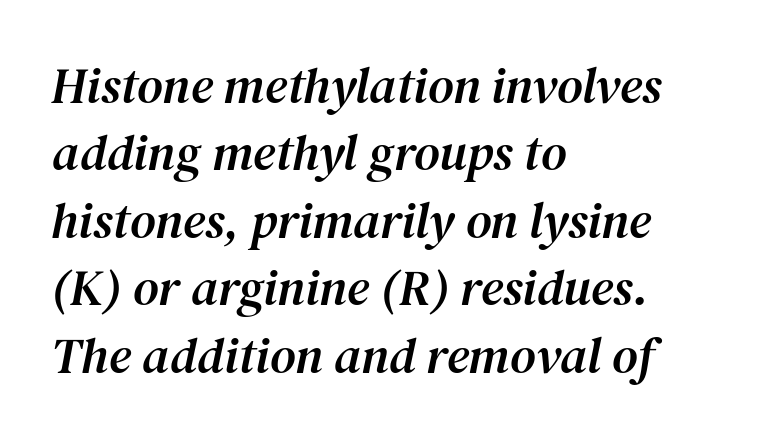
To sum up the face: it has serifs. Is this a fixed-width face? No — the glyphs have proportional, varying widths. Tall strokes in this sample are angled rather than plumb. What stands out about the letter spacing? Nothing — it is the standard amount. Is there much room between lines? A standard amount, neither cramped nor airy.
